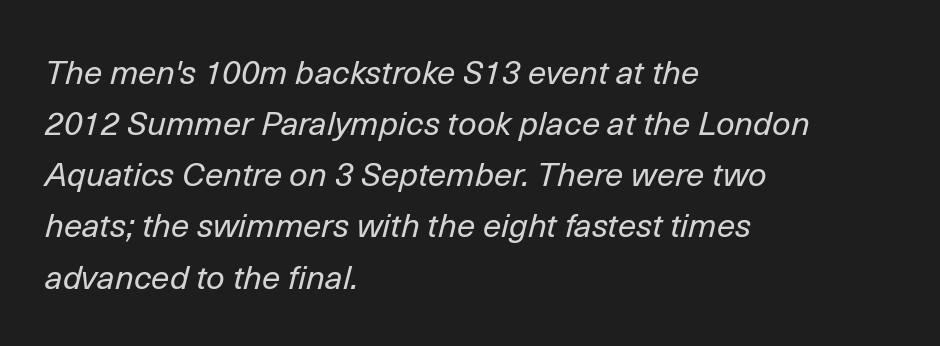
{"italic": "yes", "lean": "right", "slant_degrees": 14, "bold": "no", "weight": "regular", "width": "normal", "stroke_contrast": "low", "x_height": "medium", "monospaced": "no", "underline": "no", "align": "left", "line_spacing": "normal", "line_spacing_ratio": 1.55, "letter_spacing": "normal", "letter_spacing_em": 0.0, "glyph_px": 33}
